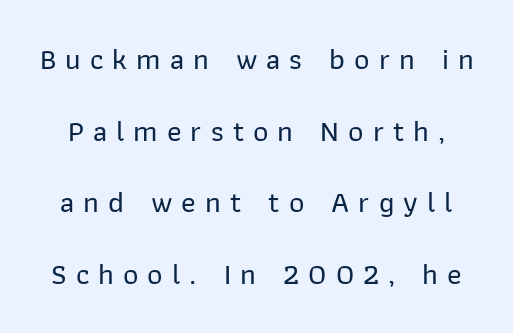
{"serif": "no", "italic": "no", "width": "normal", "stroke_contrast": "low", "x_height": "medium", "monospaced": "no", "underline": "no", "line_spacing": "loose", "line_spacing_ratio": 2.39, "letter_spacing": "wide", "letter_spacing_em": 0.3, "glyph_px": 30}
